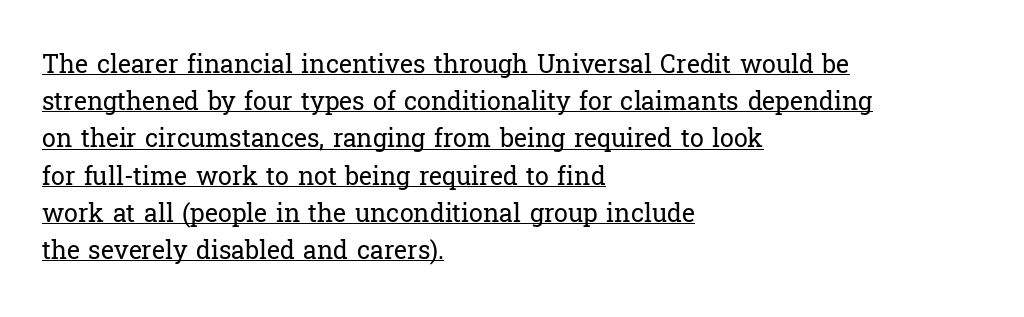
Nothing heavy about these letters — not bold at all. Each word holds together tightly as a unit, with standard inter-letter gaps. Is there any slant? The stems are plumb. This rendering features underlined lettering.
